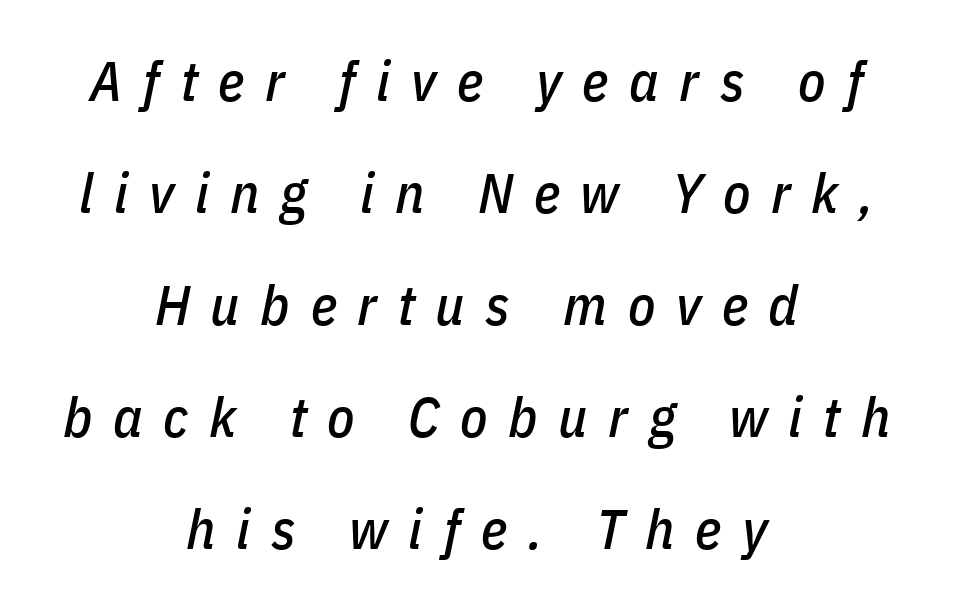
Q: Is the text italic (slanted)? A: Yes, it leans right by about 11 degrees.
Q: Is the text underlined? A: No.
Q: How is the paragraph aligned? A: Centered.
Q: Is the spacing between letters normal or unusually wide? A: Unusually wide.
Q: Is the spacing between lines tight, normal or loose? A: Loose.
Q: Width (condensed, normal, or wide)? A: Condensed.
Q: Stroke contrast? A: Low.
Q: x-height? A: Medium.
Q: Monospaced? A: No.
